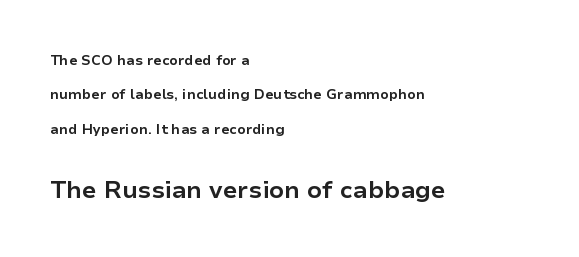
{"italic": "no", "bold": "yes", "underline": "no", "align": "left", "line_spacing": "loose", "line_spacing_ratio": 2.45, "letter_spacing": "normal", "letter_spacing_em": 0.0, "larger_block": "second", "size_ratio": 1.71, "glyph_px": 24}
